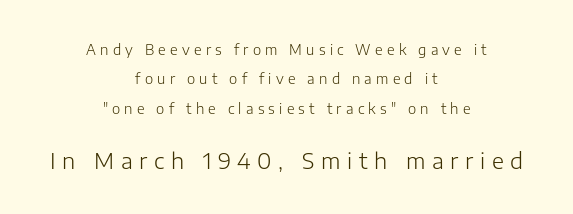
The image shows 22 px text type, upright; set centered, loose line spacing (2.1x), unusually wide letter spacing (+0.3 em), not underlined; the second (bottom) block is 1.57x larger.
